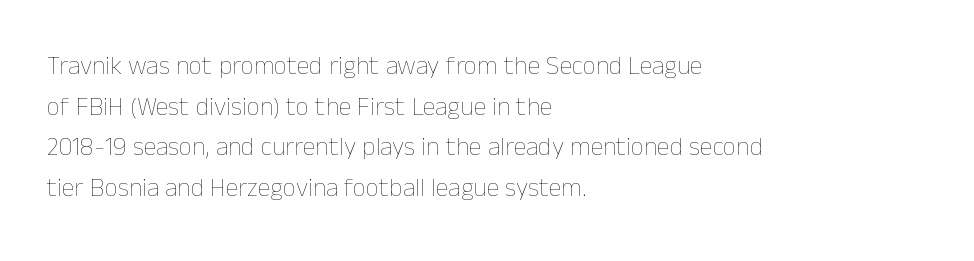
The zone under the glyphs is completely vacant. Letters have the restrained weight of plain body copy at most. Line beginnings align vertically; line endings do not. The gaps between neighbouring characters are ordinary and unremarkable.
